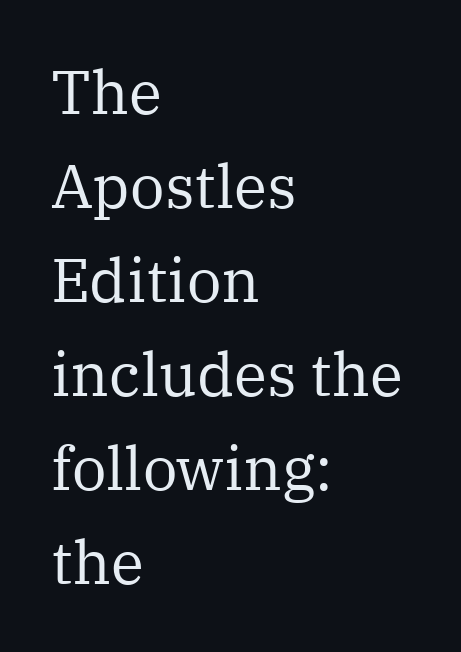
Q: Is the text bold? A: No.
Q: Is the text italic (slanted)? A: No, it is upright.
Q: Is the typeface a serif or a sans-serif typeface? A: Serif.
Q: Is the text underlined? A: No.
Q: How is the paragraph aligned? A: Left-aligned.
Q: Is the spacing between letters normal or unusually wide? A: Normal.
Q: Is the spacing between lines tight, normal or loose? A: Normal.
Q: Width (condensed, normal, or wide)? A: Normal.
Q: Stroke contrast? A: Medium.
Q: x-height? A: Medium.
Q: Monospaced? A: No.
